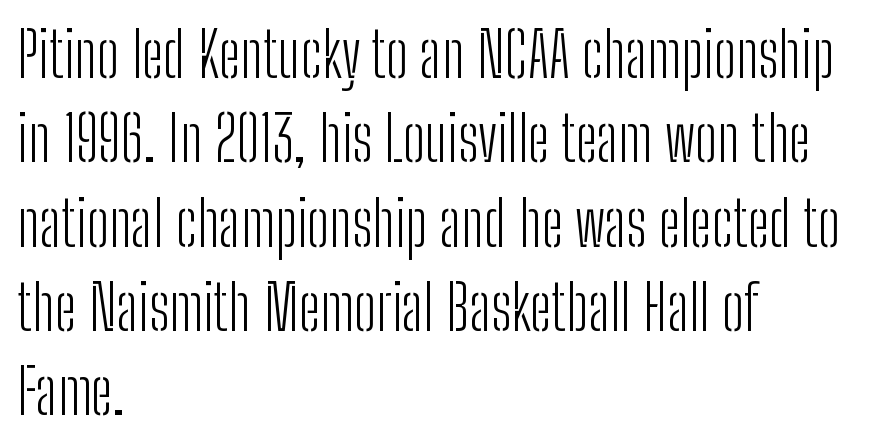
The weight tops out at a normal text grade. This sample has the flowing, uneven cadence of proportional lettering. This is roman type, the default non-slanted kind. Type style note: lacks serifs. Caption: standard tracking, unaltered.
